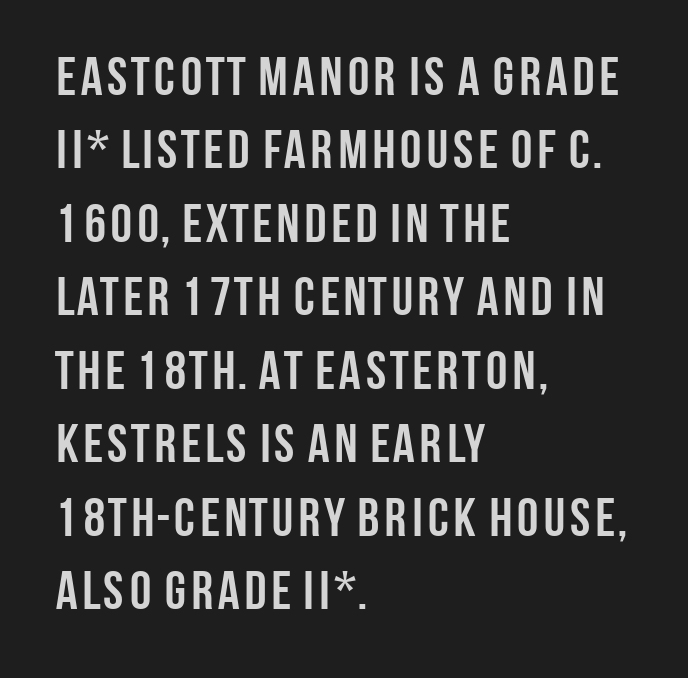
The image shows 54 px semibold, condensed sans-serif type, upright; set left-aligned, normal line spacing (1.36x), normal letter spacing, not underlined; low stroke contrast and a large x-height.
